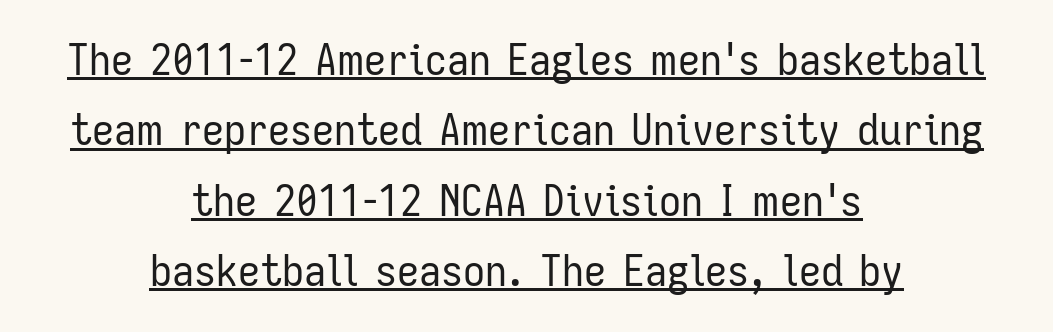
Q: Is the text bold? A: No.
Q: Is the text italic (slanted)? A: No, it is upright.
Q: Is the typeface a serif or a sans-serif typeface? A: Sans-serif.
Q: Is the text underlined? A: Yes.
Q: How is the paragraph aligned? A: Centered.
Q: Is the spacing between letters normal or unusually wide? A: Normal.
Q: Is the spacing between lines tight, normal or loose? A: Normal.
Q: Width (condensed, normal, or wide)? A: Condensed.
Q: Stroke contrast? A: Low.
Q: x-height? A: Medium.
Q: Monospaced? A: No.
